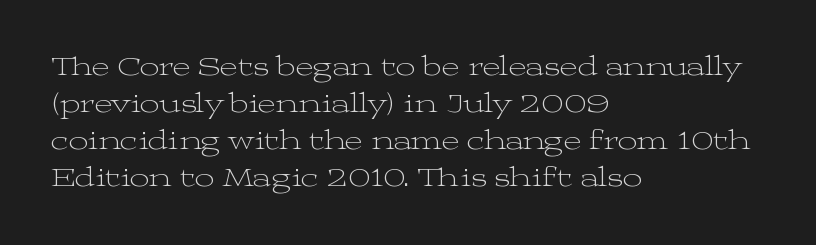
Reading down the block, your eye returns to a fixed left position each line. Tall strokes in this sample are plumb rather than angled. The rendering uses a moderate line-height, typical for paragraphs. This is not heavy type; no bold has been used. Any mark beneath the type? The region is blank. Each word holds together tightly as a unit, with standard inter-letter gaps.
